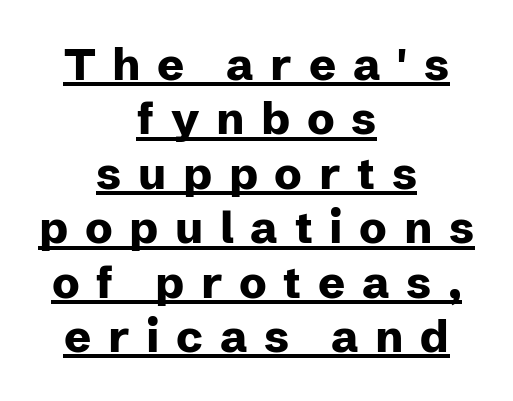
The image shows 45 px heavy sans-serif type, upright; set centered, line spacing 1.21x, unusually wide letter spacing (+0.37 em), underlined; low stroke contrast and a medium x-height.
